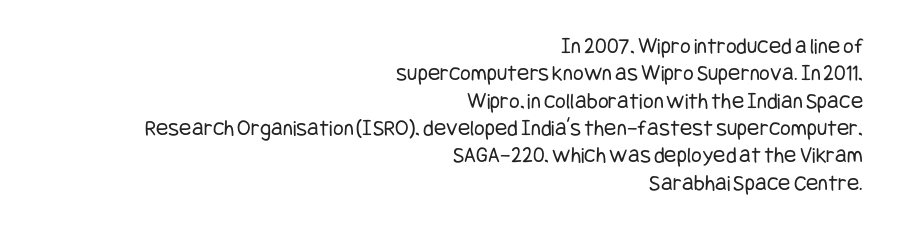
Q: Is the text bold? A: No.
Q: Is the text italic (slanted)? A: No, it is upright.
Q: Is the text underlined? A: No.
Q: How is the paragraph aligned? A: Right-aligned.
Q: Is the spacing between letters normal or unusually wide? A: Normal.
